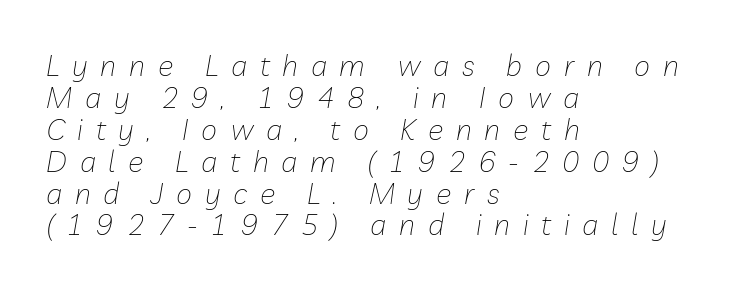
The image shows 29 px thin type, italic (leaning right); set left-aligned, tight line spacing (1.1x), unusually wide letter spacing (+0.44 em), not underlined; low stroke contrast and a medium x-height.
